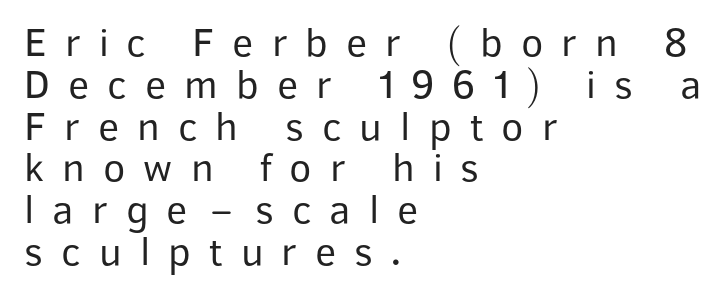
Q: Is the text bold? A: No.
Q: Is the text italic (slanted)? A: No, it is upright.
Q: Is the typeface a serif or a sans-serif typeface? A: Sans-serif.
Q: Is the text underlined? A: No.
Q: How is the paragraph aligned? A: Left-aligned.
Q: Is the spacing between letters normal or unusually wide? A: Unusually wide.
Q: Is the spacing between lines tight, normal or loose? A: Tight.
Q: Width (condensed, normal, or wide)? A: Normal.
Q: Stroke contrast? A: Low.
Q: x-height? A: Medium.
Q: Monospaced? A: No.
